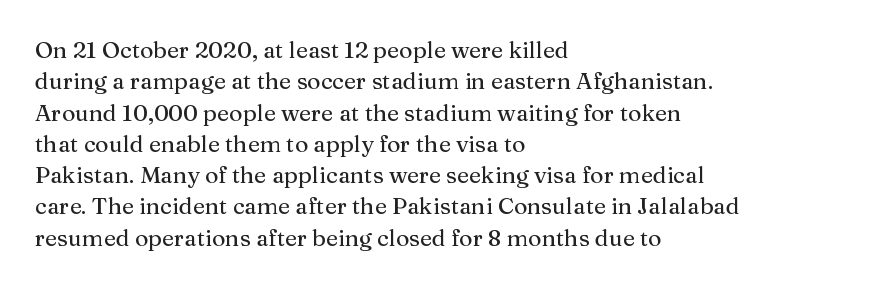
{"italic": "no", "underline": "no", "align": "left", "line_spacing": "normal", "line_spacing_ratio": 1.36, "letter_spacing": "normal", "letter_spacing_em": 0.0, "glyph_px": 23}
